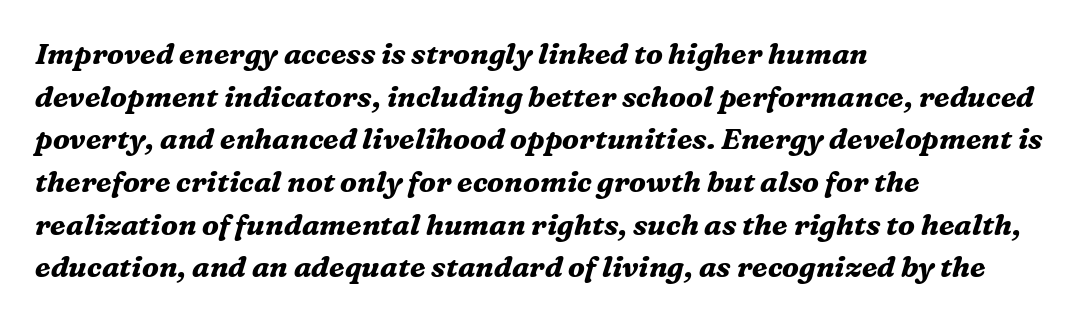
{"serif": "yes", "italic": "yes", "lean": "right", "slant_degrees": 16, "bold": "yes", "weight": "bold", "width": "normal", "stroke_contrast": "medium", "x_height": "medium", "monospaced": "no", "underline": "no", "align": "left", "line_spacing": "normal", "line_spacing_ratio": 1.47, "letter_spacing": "normal", "letter_spacing_em": 0.0, "glyph_px": 29}
